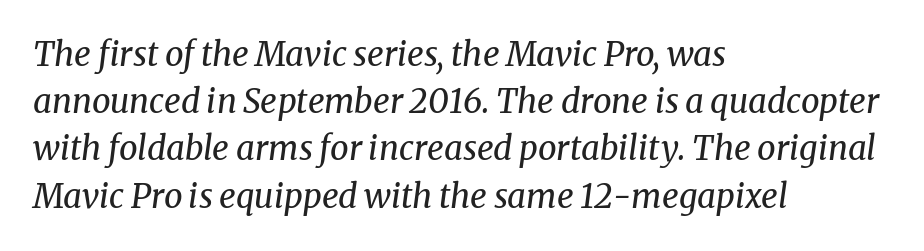
The image shows 33 px regular-weight serif type, italic (leaning right); set left-aligned, normal line spacing (1.43x), normal letter spacing, not underlined; medium stroke contrast and a medium x-height.
